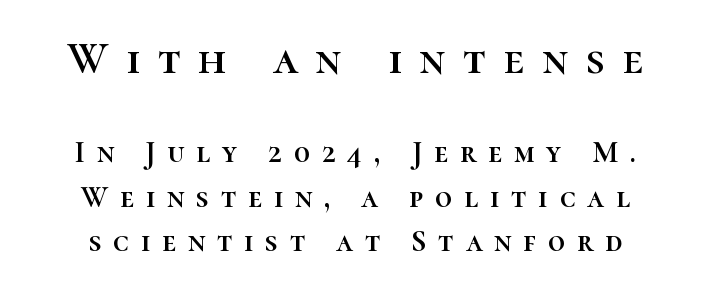
How are the letters spaced? Widely, with obvious added tracking. Spacing verdict: proportional, widths tailored to each character. Two sizes are in play, and the larger belongs to the first block. Every stem runs plumb, perpendicular to the baseline. Is there much room between lines? A standard amount, neither cramped nor airy. The text block is weighted toward neither margin, spreading evenly from the middle.
